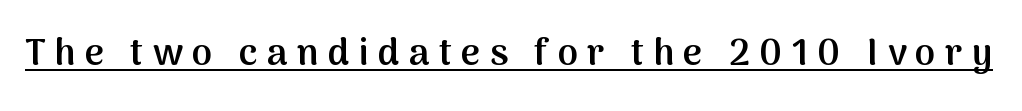
Strokes here are thickened, but only to semibold level. Spacing verdict: proportional, widths tailored to each character. Like a heading marked for emphasis, these lines bear an underscore. Between one letter and the next there's a generous, obvious gap.
